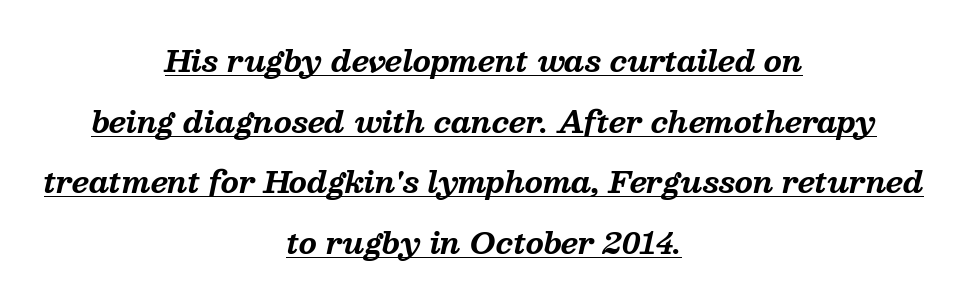
Interline gaps are noticeably wide in this sample. Honestly, the letter spacing is just normal — you wouldn't notice it. Caption: bold face, heavy strokes. Descenders here cross a horizontal rule under the line. The rag falls on both sides of this text block equally.
